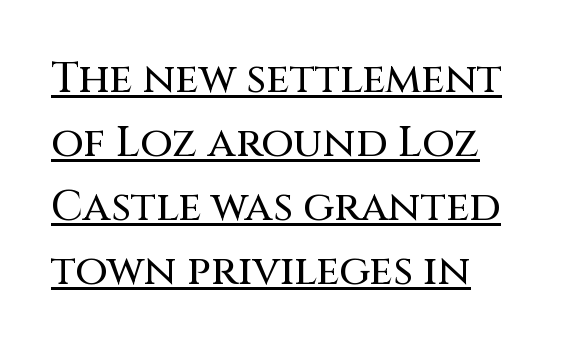
Q: Is the text italic (slanted)? A: No, it is upright.
Q: Is the typeface a serif or a sans-serif typeface? A: Sans-serif.
Q: Is the text underlined? A: Yes.
Q: Is the spacing between letters normal or unusually wide? A: Normal.
Q: Is the spacing between lines tight, normal or loose? A: Normal.
Q: Width (condensed, normal, or wide)? A: Normal.
Q: Stroke contrast? A: Medium.
Q: x-height? A: Large.
Q: Monospaced? A: No.
